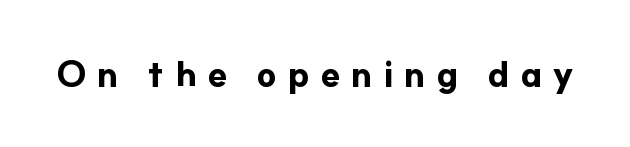
The image shows 35 px bold sans-serif type, upright; set unusually wide letter spacing (+0.3 em), not underlined; low stroke contrast and a small x-height.
